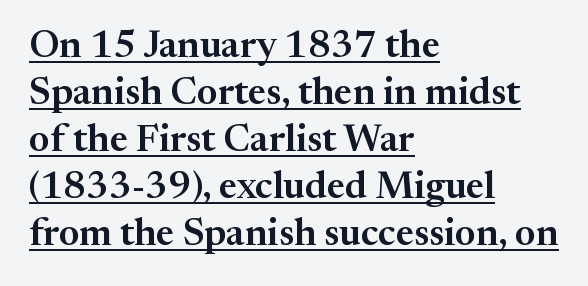
Q: Is the text italic (slanted)? A: No, it is upright.
Q: Is the typeface a serif or a sans-serif typeface? A: Serif.
Q: Is the text underlined? A: Yes.
Q: How is the paragraph aligned? A: Left-aligned.
Q: Is the spacing between letters normal or unusually wide? A: Normal.
Q: Width (condensed, normal, or wide)? A: Normal.
Q: Stroke contrast? A: Medium.
Q: x-height? A: Medium.
Q: Monospaced? A: No.
